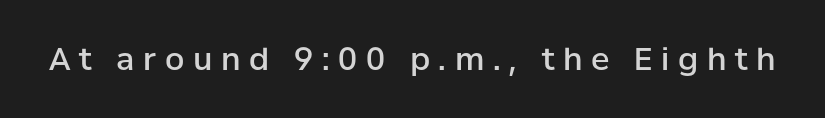
{"serif": "no", "italic": "no", "bold": "semi", "weight": "semibold", "width": "normal", "stroke_contrast": "low", "x_height": "medium", "monospaced": "no", "underline": "no", "letter_spacing": "wide", "letter_spacing_em": 0.28, "glyph_px": 31}
